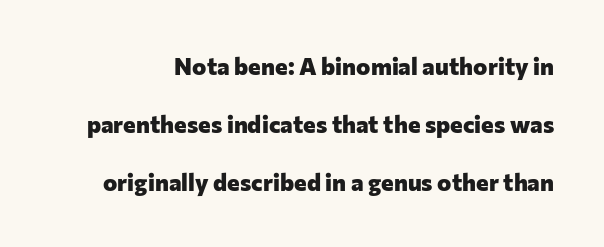
{"italic": "no", "bold": "yes", "underline": "no", "line_spacing": "loose", "line_spacing_ratio": 2.42, "letter_spacing": "normal", "letter_spacing_em": 0.0, "glyph_px": 24}
